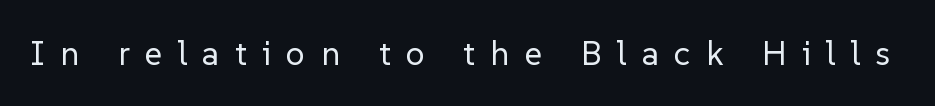
The image shows 34 px regular-weight sans-serif type, upright; set unusually wide letter spacing (+0.45 em), not underlined; low stroke contrast and a medium x-height.
